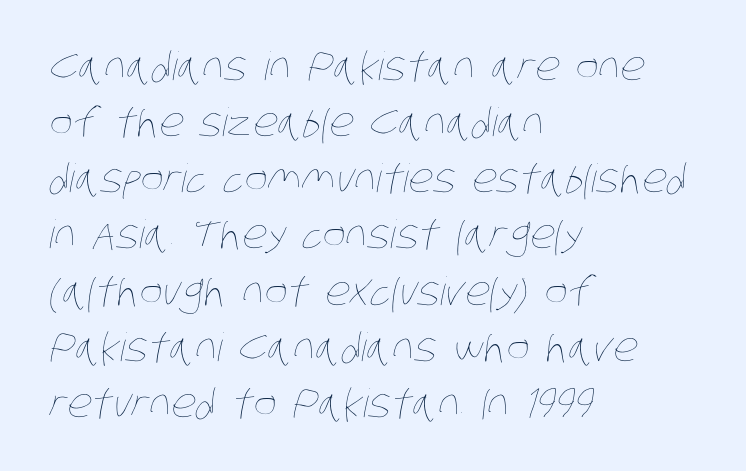
The image shows 39 px thin, condensed type; set left-aligned, normal line spacing (1.44x), normal letter spacing, not underlined; low stroke contrast and a large x-height.
